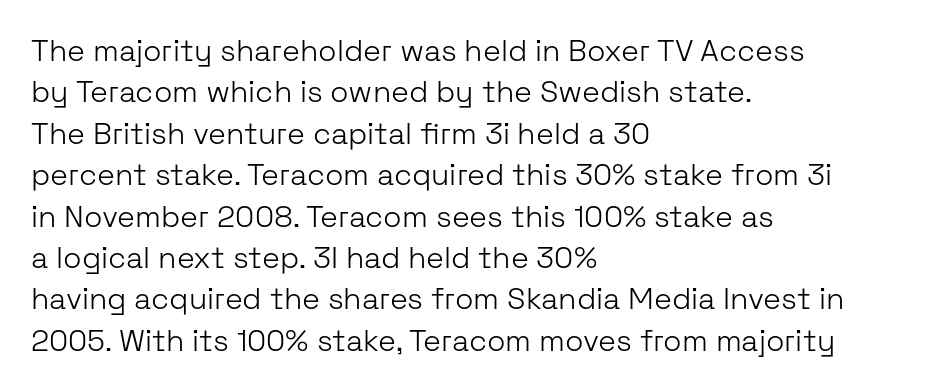
Q: Is the text bold? A: No.
Q: Is the text italic (slanted)? A: No, it is upright.
Q: Is the typeface a serif or a sans-serif typeface? A: Sans-serif.
Q: Is the text underlined? A: No.
Q: How is the paragraph aligned? A: Left-aligned.
Q: Is the spacing between letters normal or unusually wide? A: Normal.
Q: Is the spacing between lines tight, normal or loose? A: Normal.
Q: Width (condensed, normal, or wide)? A: Normal.
Q: Stroke contrast? A: Low.
Q: x-height? A: Medium.
Q: Monospaced? A: No.
